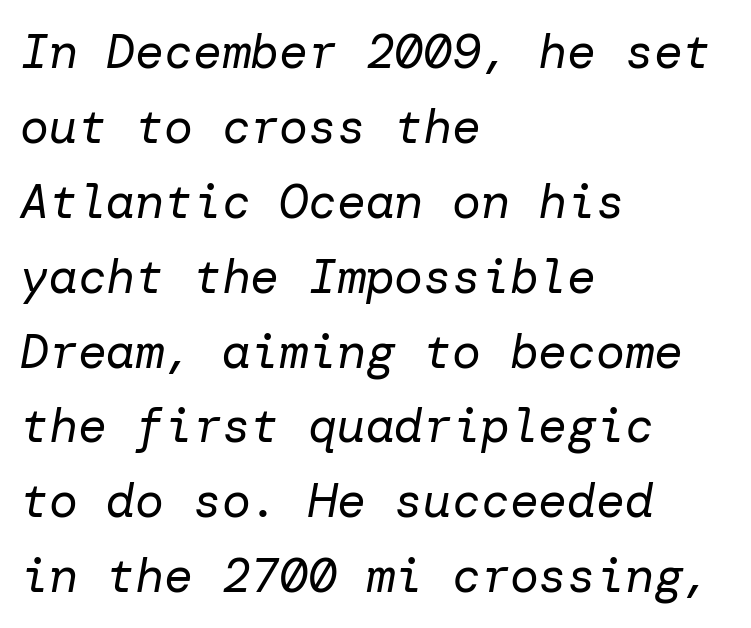
The image shows 48 px regular-weight type, italic (leaning right); set left-aligned, normal line spacing (1.56x), normal letter spacing, not underlined; low stroke contrast and a medium x-height.
